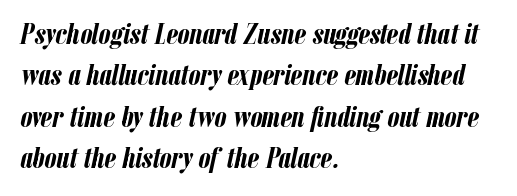
Q: Is the text bold? A: Yes.
Q: Is the text italic (slanted)? A: Yes, it leans right by about 12 degrees.
Q: Is the text underlined? A: No.
Q: How is the paragraph aligned? A: Left-aligned.
Q: Is the spacing between letters normal or unusually wide? A: Normal.
Q: Is the spacing between lines tight, normal or loose? A: Normal.
Q: Width (condensed, normal, or wide)? A: Condensed.
Q: Stroke contrast? A: Low.
Q: x-height? A: Medium.
Q: Monospaced? A: No.
